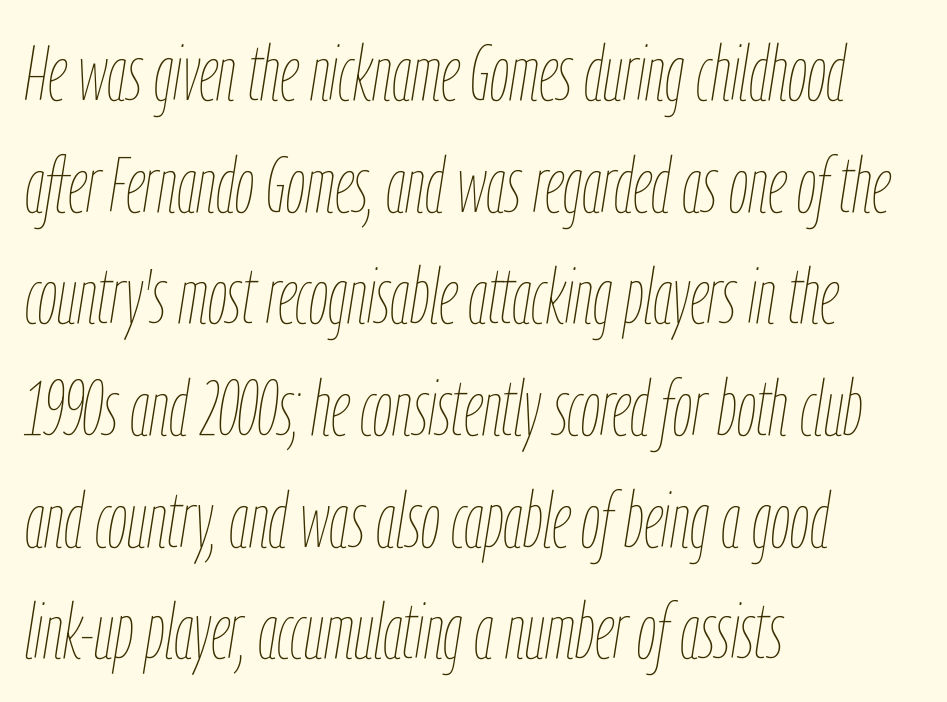
Q: Is the text bold? A: No.
Q: Is the text italic (slanted)? A: Yes, it leans right by about 9 degrees.
Q: Is the text underlined? A: No.
Q: How is the paragraph aligned? A: Left-aligned.
Q: Is the spacing between letters normal or unusually wide? A: Normal.
Q: Is the spacing between lines tight, normal or loose? A: Normal.
Q: Width (condensed, normal, or wide)? A: Condensed.
Q: Stroke contrast? A: Low.
Q: x-height? A: Medium.
Q: Monospaced? A: No.
